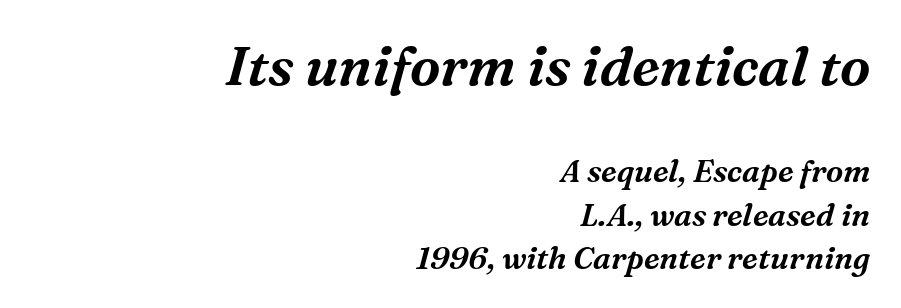
{"serif": "yes", "italic": "yes", "lean": "right", "slant_degrees": 16, "width": "normal", "stroke_contrast": "medium", "x_height": "medium", "monospaced": "no", "underline": "no", "align": "right", "line_spacing": "normal", "line_spacing_ratio": 1.39, "letter_spacing": "normal", "letter_spacing_em": 0.0, "larger_block": "first", "size_ratio": 1.77, "glyph_px": 55}
